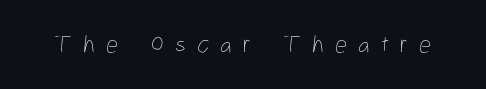
The font's upright variant was chosen for this text. The line texture is sparse and dotted thanks to wide tracking. Underlining? Definitely not there. The font is comparable to plain body text, perhaps lighter.
